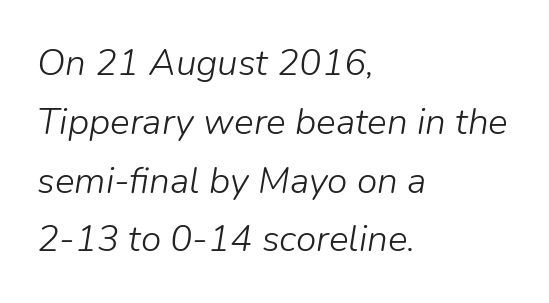
{"italic": "yes", "lean": "right", "slant_degrees": 9, "bold": "no", "weight": "light", "width": "normal", "stroke_contrast": "low", "x_height": "medium", "monospaced": "no", "underline": "no", "align": "left", "line_spacing": "normal", "line_spacing_ratio": 1.59, "letter_spacing": "normal", "letter_spacing_em": 0.0, "glyph_px": 37}
